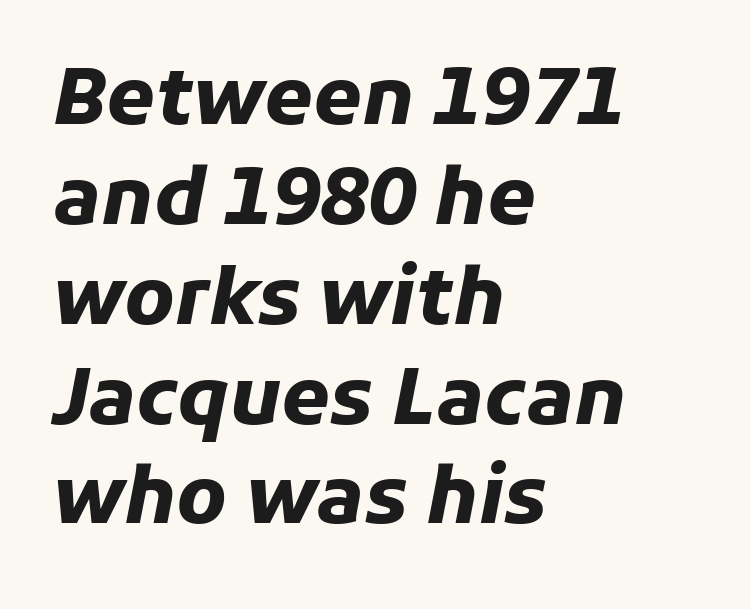
Every row of glyphs begins at an identical x-position on the left. One glance says typical: line gaps are just what's usual. Spacing verdict: proportional, widths tailored to each character. A bare baseline throughout the passage. Is the letter spacing exaggerated? No — it looks like the ordinary default.
